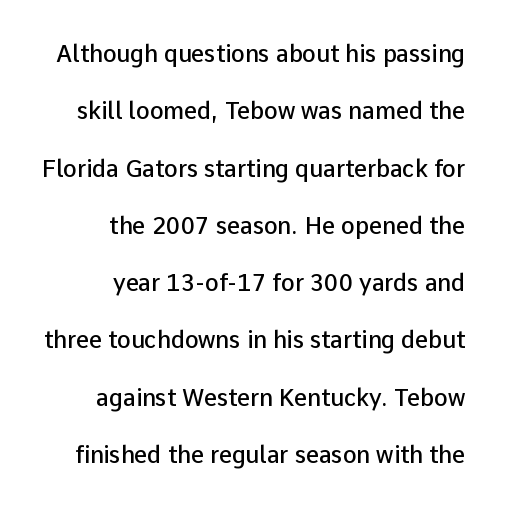
{"italic": "no", "bold": "semi", "underline": "no", "align": "right", "line_spacing": "loose", "line_spacing_ratio": 2.49, "letter_spacing": "normal", "letter_spacing_em": 0.0, "glyph_px": 23}
